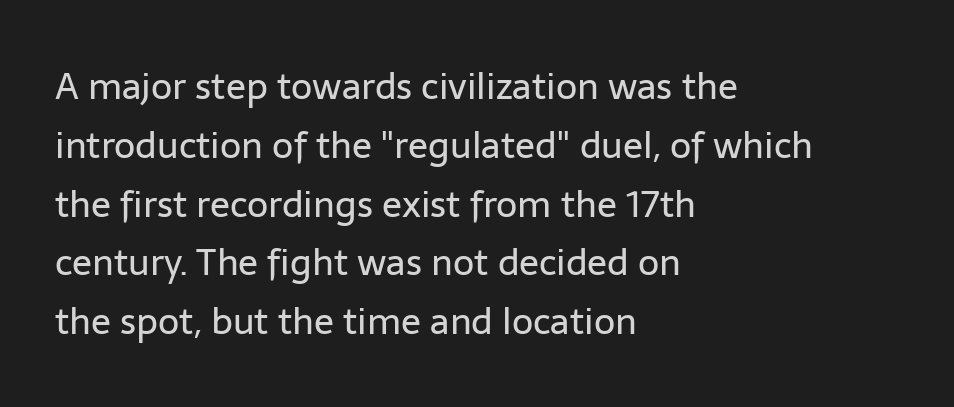
{"serif": "no", "italic": "no", "bold": "no", "weight": "regular", "width": "normal", "stroke_contrast": "low", "x_height": "medium", "monospaced": "no", "underline": "no", "align": "left", "line_spacing": "normal", "line_spacing_ratio": 1.59, "letter_spacing": "normal", "letter_spacing_em": 0.0, "glyph_px": 37}
